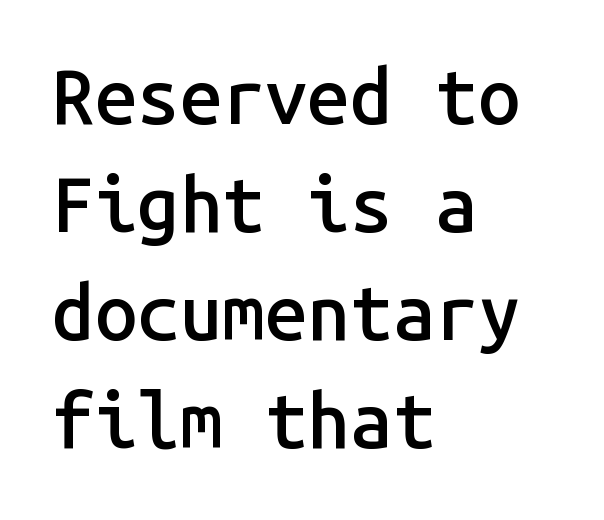
Q: Is the text bold? A: Semi-bold.
Q: Is the text italic (slanted)? A: No, it is upright.
Q: Is the typeface a serif or a sans-serif typeface? A: Sans-serif.
Q: Is the text underlined? A: No.
Q: How is the paragraph aligned? A: Left-aligned.
Q: Is the spacing between letters normal or unusually wide? A: Normal.
Q: Is the spacing between lines tight, normal or loose? A: Normal.
Q: Width (condensed, normal, or wide)? A: Normal.
Q: Stroke contrast? A: Low.
Q: x-height? A: Medium.
Q: Monospaced? A: Yes.
